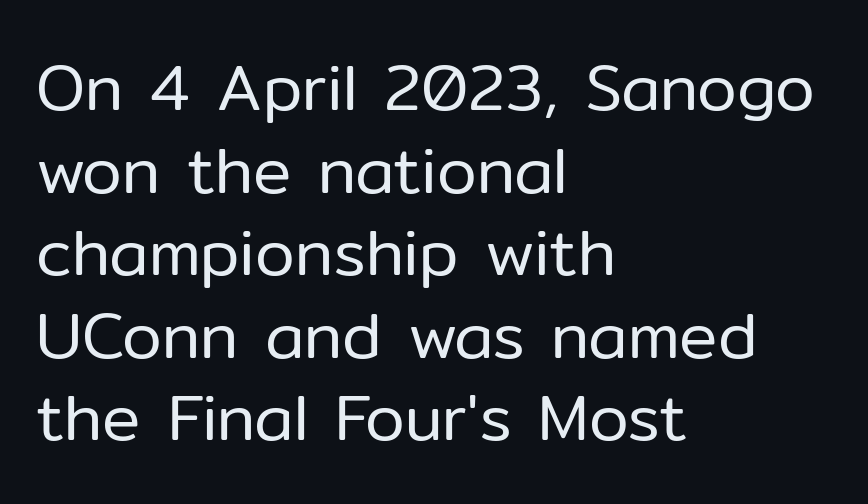
Looks like regular typesetting: each glyph gets only the width it needs. Tall strokes in this sample are plumb rather than angled. Any mark beneath the type? The region is blank. Normally led — the rows are evenly, conventionally spaced. The font sits on the lighter half of the weight spectrum, regular included. You could call the tracking neutral — neither tight nor loose.
